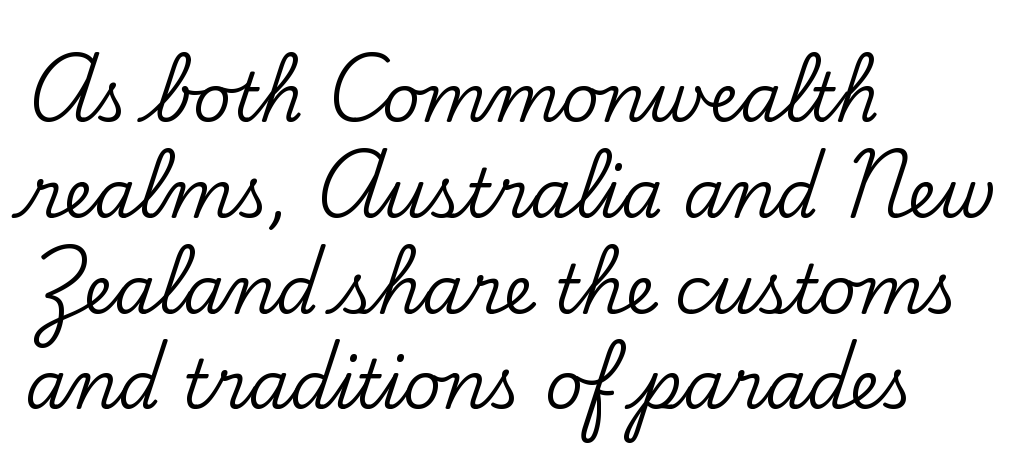
{"serif": "yes", "width": "normal", "stroke_contrast": "low", "x_height": "small", "monospaced": "no", "underline": "no", "align": "left", "line_spacing": "normal", "line_spacing_ratio": 1.43, "letter_spacing": "normal", "letter_spacing_em": 0.0, "glyph_px": 67}
